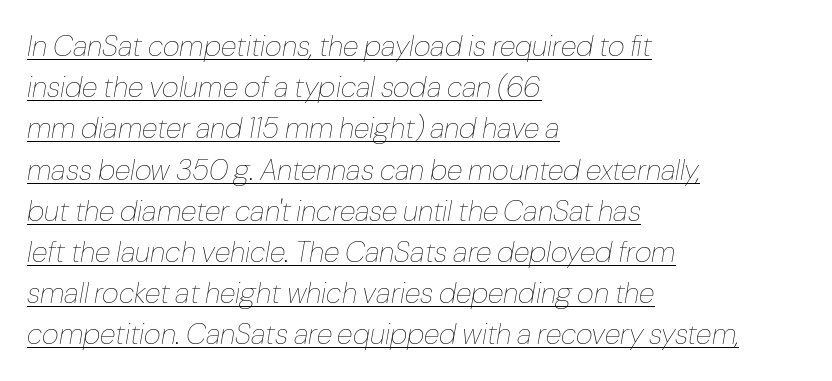
The tracking reads as untouched default to a designer's eye. This sample has the flowing, uneven cadence of proportional lettering. Each line of the rendering has a horizontal stroke beneath the glyphs. Baseline-to-baseline distance is the conventional proportion of letter height. Is the block centered? No — it sits flush against the left margin. No heavy texture on the line: the type isn't bold.
